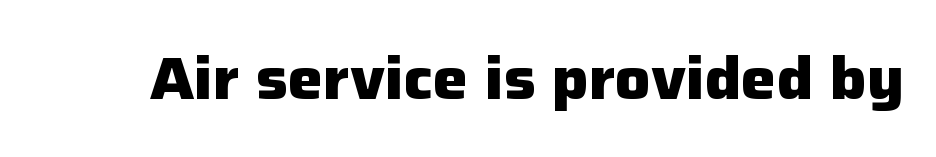
{"serif": "no", "italic": "no", "bold": "yes", "weight": "heavy", "width": "normal", "stroke_contrast": "low", "x_height": "medium", "monospaced": "no", "underline": "no", "letter_spacing": "normal", "letter_spacing_em": 0.0, "glyph_px": 59}
